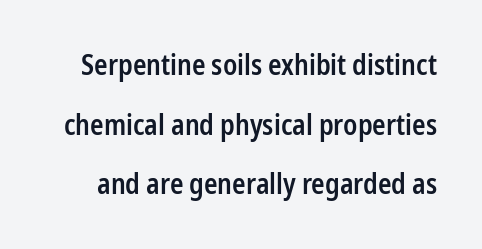
Letter spacing: default. These lines are composed in type without serifs. Descenders hang freely into open space. Emphasis by weight is partial: semibold. Character widths vary here, with narrow letters taking less room than wide ones. Compared with typical paragraphs, the rows here are farther apart.
